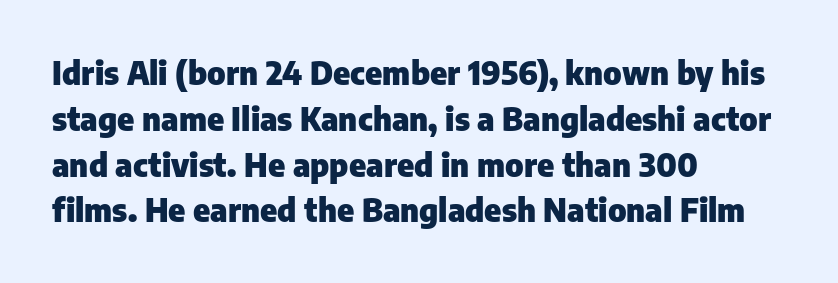
The horizontal fit of the characters is conventional and even. The passage shown is not underscored anywhere. Notice how the stems are strictly vertical — no italics here. Are there feet on the stems? There aren't — it's a sans. Heavy, bold letterforms.
